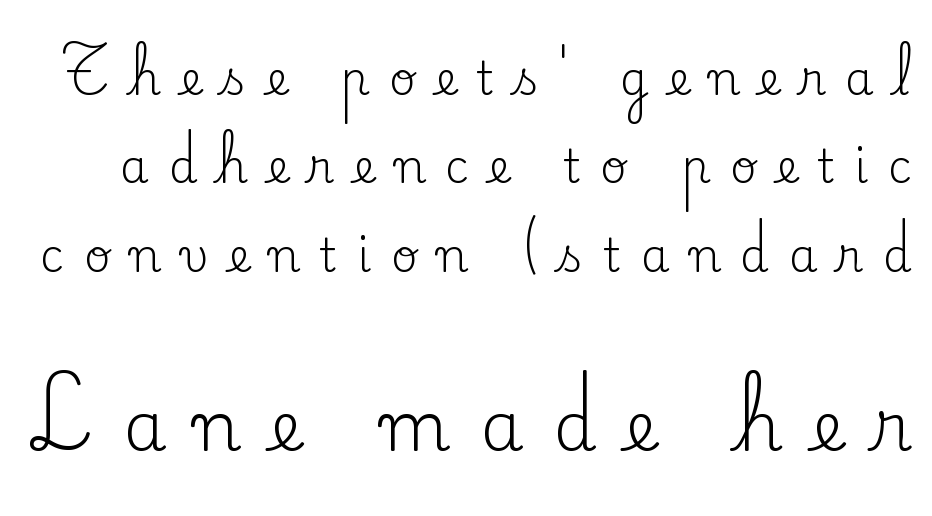
Proportional: the letters do not fall into vertical columns. Character size in the trailing block exceeds that of the leading block. Quick note: not italic, upright. Each new line begins a long way beneath the previous one. Stem width sits at or under what a default text font uses. Honestly, there is no underline to notice here at all.
